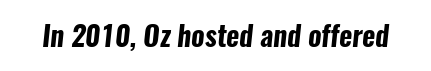
The image shows 28 px bold, condensed sans-serif type; set normal letter spacing, not underlined; low stroke contrast and a medium x-height.
